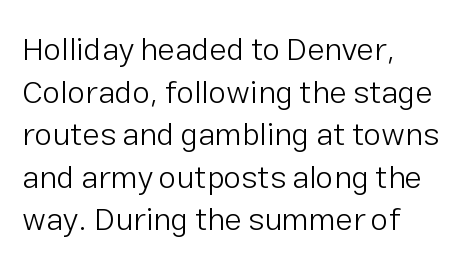
{"serif": "no", "italic": "no", "bold": "no", "weight": "light", "width": "normal", "stroke_contrast": "low", "x_height": "medium", "monospaced": "no", "underline": "no", "align": "left", "line_spacing": "normal", "line_spacing_ratio": 1.33, "letter_spacing": "normal", "letter_spacing_em": 0.0, "glyph_px": 32}
